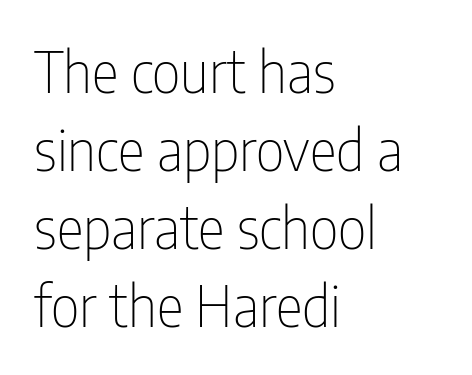
{"serif": "no", "italic": "no", "bold": "no", "weight": "thin", "width": "condensed", "stroke_contrast": "low", "x_height": "medium", "monospaced": "no", "underline": "no", "align": "left", "line_spacing": "normal", "line_spacing_ratio": 1.37, "letter_spacing": "normal", "letter_spacing_em": 0.0, "glyph_px": 57}
